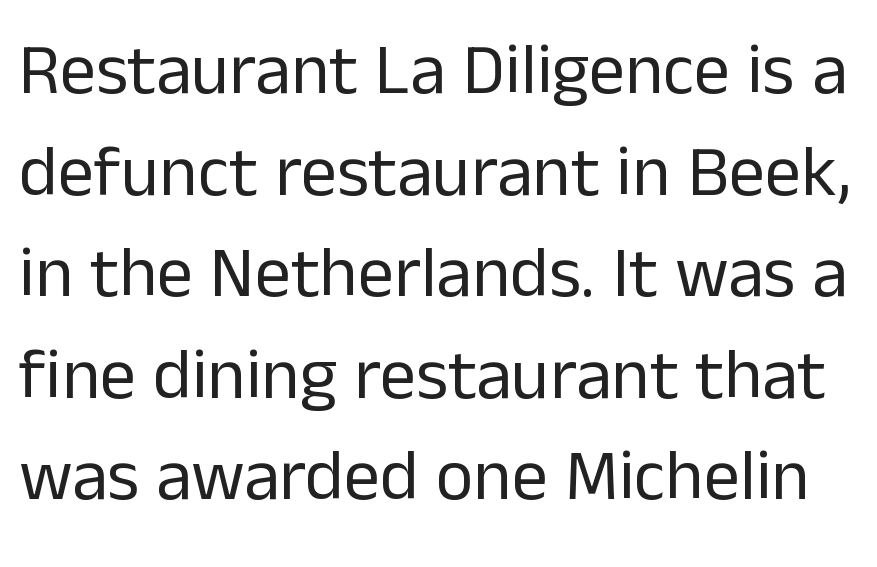
{"serif": "no", "italic": "no", "bold": "no", "weight": "regular", "width": "normal", "stroke_contrast": "low", "x_height": "medium", "monospaced": "no", "underline": "no", "line_spacing": "normal", "line_spacing_ratio": 1.41, "letter_spacing": "normal", "letter_spacing_em": 0.0, "glyph_px": 72}
